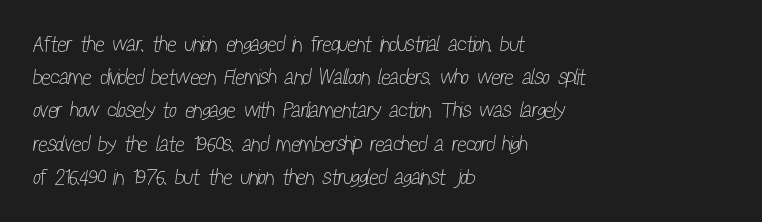
The lines in this sample share a left origin and differ only in where they stop. Default kerning and tracking; the words read as compact shapes. The passage shown stacks its lines at a standard gap. Weight: regular or lighter.
